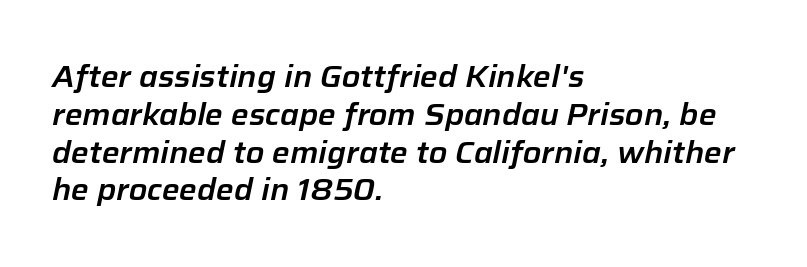
A student would call this left alignment; a typographer would say flush left, rag right. Descenders are the only things crossing below the line. You could not count columns in this text — the font is proportionally spaced. Baseline-to-baseline distance is the conventional proportion of letter height. The face used here is rendered with its standard letterfit.
